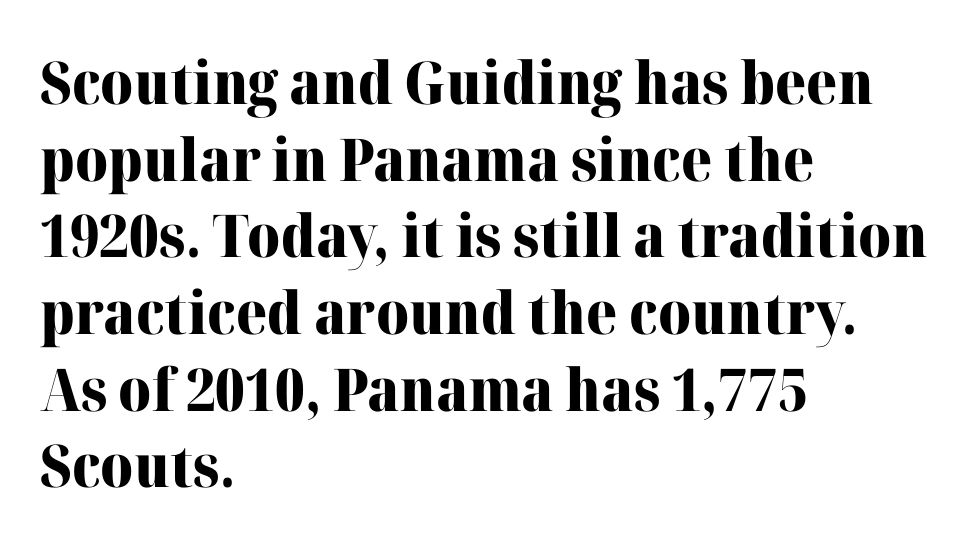
Q: Is the text bold? A: Yes.
Q: Is the text italic (slanted)? A: No, it is upright.
Q: Is the typeface a serif or a sans-serif typeface? A: Serif.
Q: Is the text underlined? A: No.
Q: How is the paragraph aligned? A: Left-aligned.
Q: Is the spacing between letters normal or unusually wide? A: Normal.
Q: Is the spacing between lines tight, normal or loose? A: Normal.
Q: Width (condensed, normal, or wide)? A: Normal.
Q: Stroke contrast? A: High.
Q: x-height? A: Medium.
Q: Monospaced? A: No.
